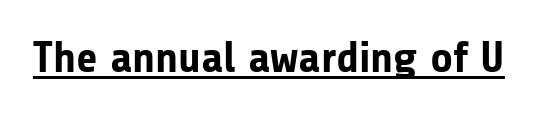
Q: Is the text bold? A: Yes.
Q: Is the text italic (slanted)? A: No, it is upright.
Q: Is the typeface a serif or a sans-serif typeface? A: Sans-serif.
Q: Is the text underlined? A: Yes.
Q: Is the spacing between letters normal or unusually wide? A: Normal.
Q: Width (condensed, normal, or wide)? A: Normal.
Q: Stroke contrast? A: Low.
Q: x-height? A: Medium.
Q: Monospaced? A: No.
